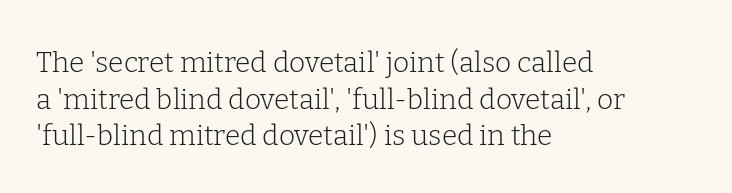
Type without underlining. A typesetter would mark this as roman, not italic. Is this a sans? No — the strokes have serifs. Is the stroke heavy? The answer is a plain regular-or-lighter. Visually the block forms a straight wall on the left and a jagged coastline on the right. The line-height multiplier appears to be the usual default.
